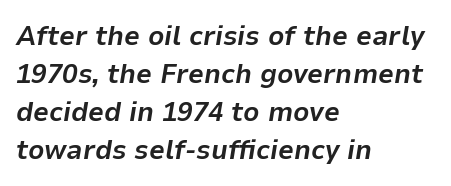
Chunky letters — that's bold for sure. Rule under the text: the space is simply empty. In terms of leading, this rendering sits right in the middle. Proportional: the letters do not fall into vertical columns. These lines are set flush left with a ragged right edge.
